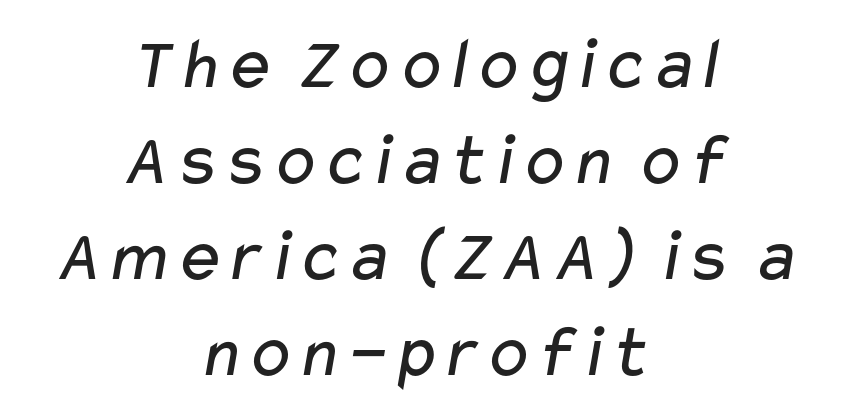
Q: Is the text bold? A: No.
Q: Is the typeface a serif or a sans-serif typeface? A: Sans-serif.
Q: Is the text underlined? A: No.
Q: How is the paragraph aligned? A: Centered.
Q: Is the spacing between letters normal or unusually wide? A: Normal.
Q: Is the spacing between lines tight, normal or loose? A: Normal.
Q: Width (condensed, normal, or wide)? A: Wide.
Q: Stroke contrast? A: Low.
Q: x-height? A: Medium.
Q: Monospaced? A: No.
